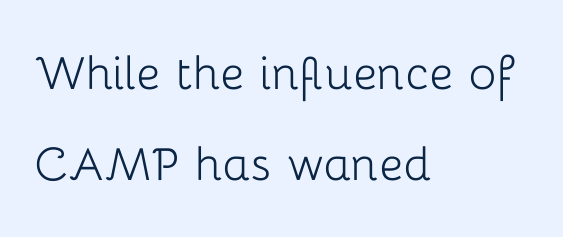
Do the letters lean? They stand straight. Words float on clear page, feet unadorned. I'd call this a sans setting — the letters go barefoot. Here the designer chose a conventional face with non-uniform glyph widths.
